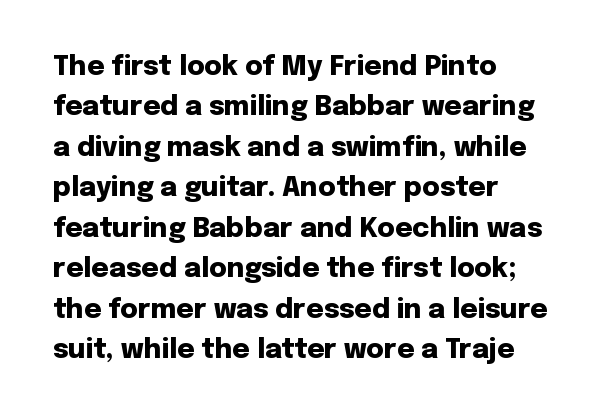
{"italic": "no", "bold": "yes", "underline": "no", "align": "left", "line_spacing": "normal", "line_spacing_ratio": 1.5, "letter_spacing": "normal", "letter_spacing_em": 0.0, "glyph_px": 27}
